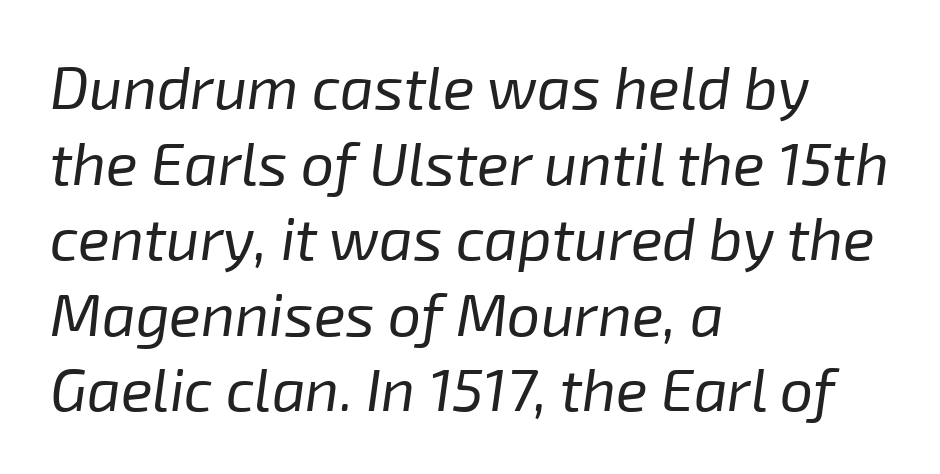
{"italic": "yes", "lean": "right", "slant_degrees": 8, "bold": "no", "weight": "regular", "width": "normal", "stroke_contrast": "low", "x_height": "medium", "monospaced": "no", "underline": "no", "align": "left", "line_spacing": "normal", "line_spacing_ratio": 1.28, "letter_spacing": "normal", "letter_spacing_em": 0.0, "glyph_px": 59}
